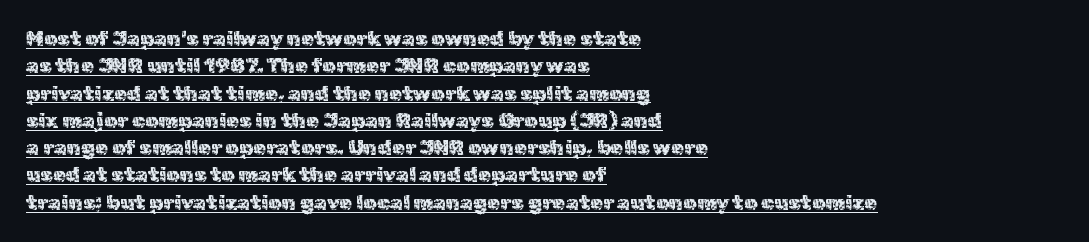
The passage shown is not bold in any degree. Typeset ragged right — the left edge is the straight one. Underlining? Definitely there. The face used here is rendered with its standard letterfit.
